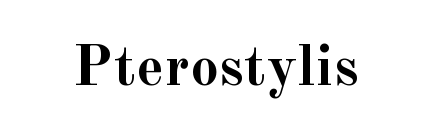
{"serif": "yes", "italic": "no", "bold": "yes", "weight": "semibold", "width": "normal", "x_height": "small", "monospaced": "no", "underline": "no", "letter_spacing": "normal", "letter_spacing_em": 0.0, "glyph_px": 58}
